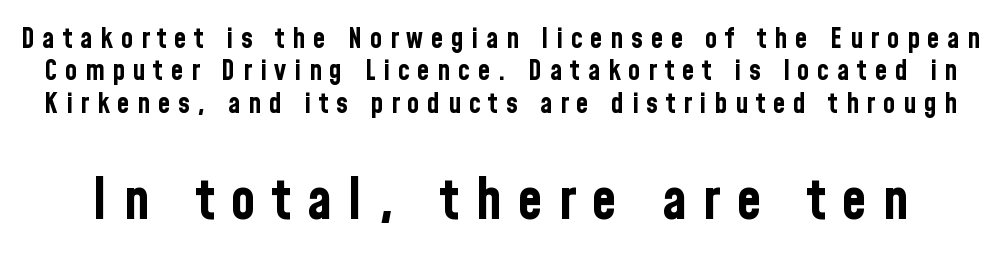
The image shows 57 px bold, condensed sans-serif type, upright; set line spacing 1.16x, unusually wide letter spacing (+0.28 em), not underlined; the second (bottom) block is 2.04x larger; low stroke contrast and a medium x-height.
